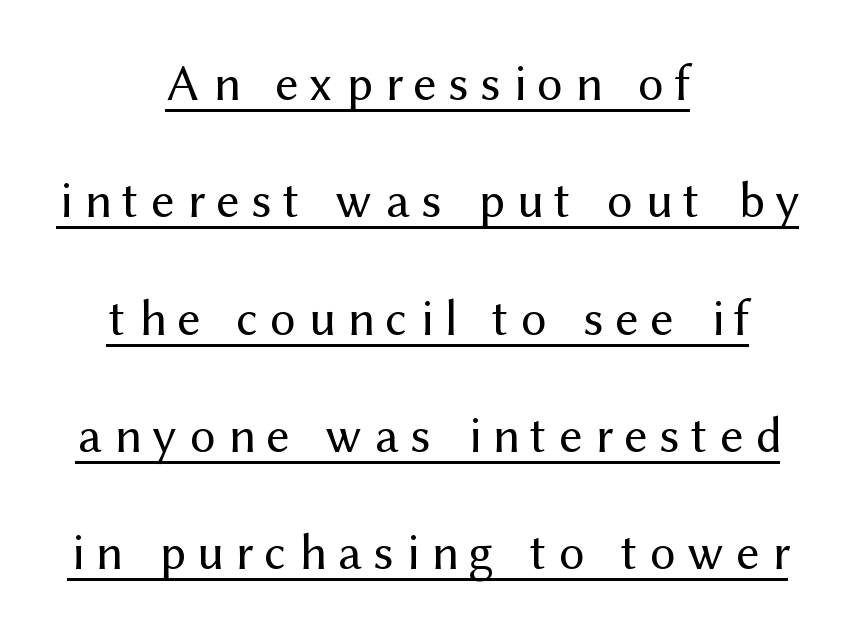
{"serif": "no", "italic": "no", "bold": "no", "weight": "regular", "width": "normal", "stroke_contrast": "medium", "x_height": "medium", "monospaced": "no", "underline": "yes", "align": "center", "line_spacing": "loose", "line_spacing_ratio": 2.3, "letter_spacing": "wide", "letter_spacing_em": 0.23, "glyph_px": 51}
